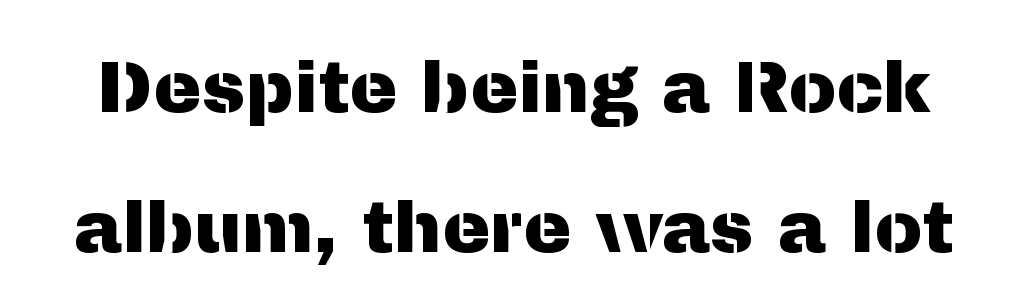
Q: Is the text italic (slanted)? A: No, it is upright.
Q: Is the typeface a serif or a sans-serif typeface? A: Sans-serif.
Q: Is the text underlined? A: No.
Q: Is the spacing between letters normal or unusually wide? A: Normal.
Q: Is the spacing between lines tight, normal or loose? A: Loose.
Q: Width (condensed, normal, or wide)? A: Normal.
Q: Stroke contrast? A: Medium.
Q: x-height? A: Medium.
Q: Monospaced? A: No.
